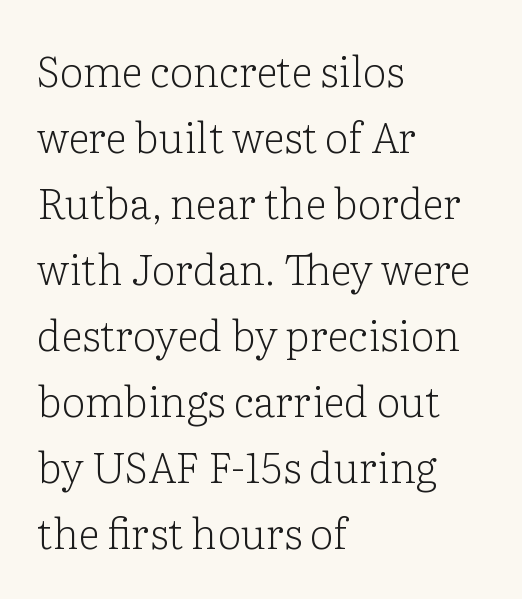
{"serif": "yes", "italic": "no", "bold": "no", "weight": "light", "width": "normal", "stroke_contrast": "low", "x_height": "medium", "monospaced": "no", "underline": "no", "align": "left", "line_spacing": "normal", "line_spacing_ratio": 1.57, "letter_spacing": "normal", "letter_spacing_em": 0.0, "glyph_px": 42}
